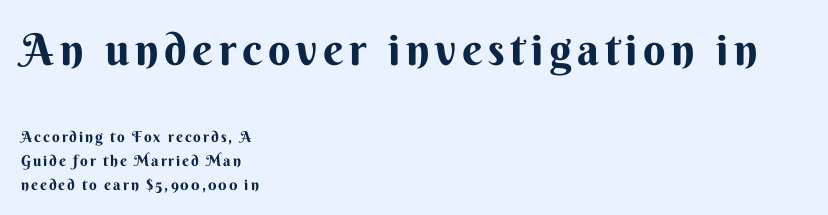
{"serif": "no", "italic": "no", "bold": "yes", "weight": "bold", "width": "normal", "stroke_contrast": "medium", "x_height": "small", "monospaced": "no", "underline": "no", "align": "left", "line_spacing": "normal", "line_spacing_ratio": 1.6, "larger_block": "first", "size_ratio": 2.93, "glyph_px": 44}
